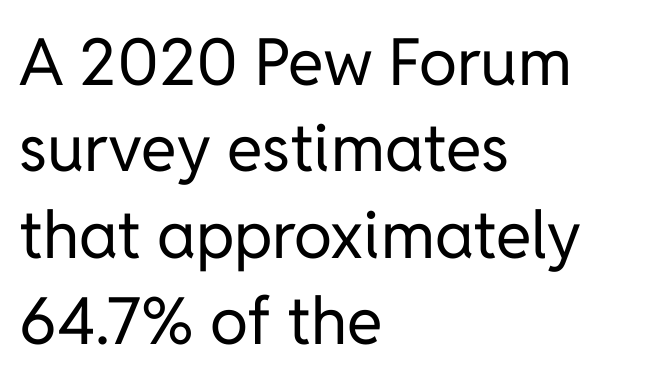
Q: Is the text bold? A: No.
Q: Is the text italic (slanted)? A: No, it is upright.
Q: Is the typeface a serif or a sans-serif typeface? A: Sans-serif.
Q: Is the text underlined? A: No.
Q: How is the paragraph aligned? A: Left-aligned.
Q: Is the spacing between letters normal or unusually wide? A: Normal.
Q: Is the spacing between lines tight, normal or loose? A: Normal.
Q: Width (condensed, normal, or wide)? A: Normal.
Q: Stroke contrast? A: Low.
Q: x-height? A: Medium.
Q: Monospaced? A: No.
